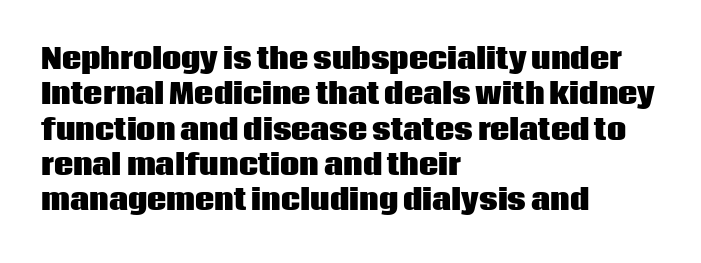
Q: Is the text bold? A: Yes.
Q: Is the text italic (slanted)? A: No, it is upright.
Q: Is the text underlined? A: No.
Q: How is the paragraph aligned? A: Left-aligned.
Q: Is the spacing between letters normal or unusually wide? A: Normal.
Q: Is the spacing between lines tight, normal or loose? A: Normal.
